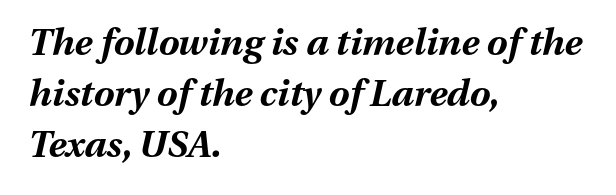
Q: Is the text bold? A: Yes.
Q: Is the text italic (slanted)? A: Yes, it leans right by about 13 degrees.
Q: Is the text underlined? A: No.
Q: How is the paragraph aligned? A: Left-aligned.
Q: Is the spacing between letters normal or unusually wide? A: Normal.
Q: Is the spacing between lines tight, normal or loose? A: Normal.
Q: Width (condensed, normal, or wide)? A: Normal.
Q: Stroke contrast? A: Medium.
Q: x-height? A: Medium.
Q: Monospaced? A: No.
